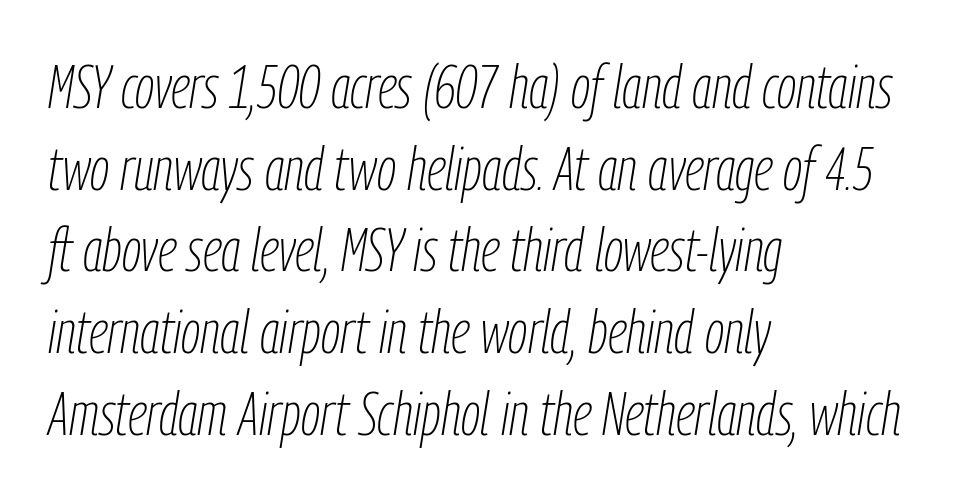
The image shows 61 px thin, condensed type, italic (leaning right); set left-aligned, normal line spacing (1.34x), normal letter spacing, not underlined; low stroke contrast and a medium x-height.
